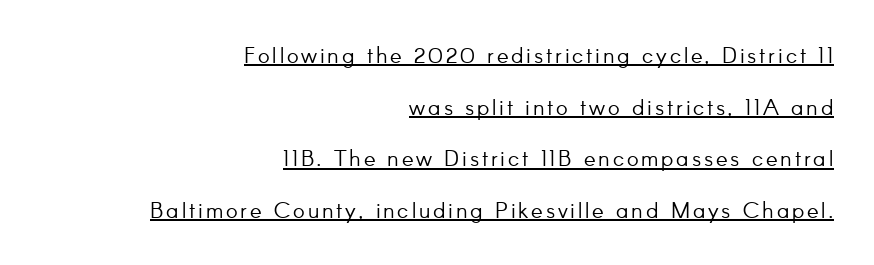
The image shows 22 px text type, upright; set right-aligned, loose line spacing (2.35x), underlined.
